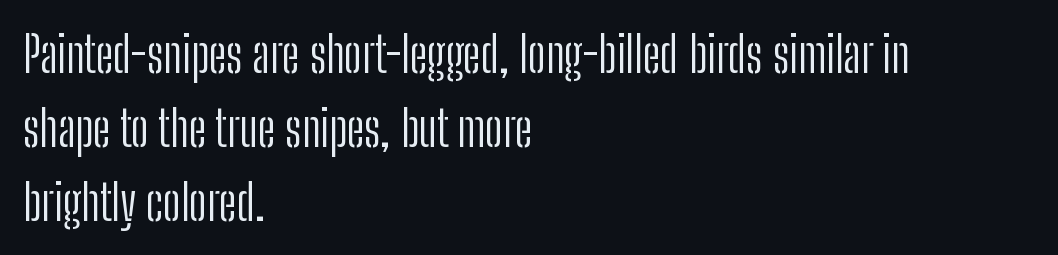
Q: Is the text bold? A: No.
Q: Is the text italic (slanted)? A: No, it is upright.
Q: Is the typeface a serif or a sans-serif typeface? A: Sans-serif.
Q: Is the text underlined? A: No.
Q: How is the paragraph aligned? A: Left-aligned.
Q: Is the spacing between letters normal or unusually wide? A: Normal.
Q: Is the spacing between lines tight, normal or loose? A: Normal.
Q: Width (condensed, normal, or wide)? A: Condensed.
Q: Stroke contrast? A: Low.
Q: x-height? A: Medium.
Q: Monospaced? A: No.
